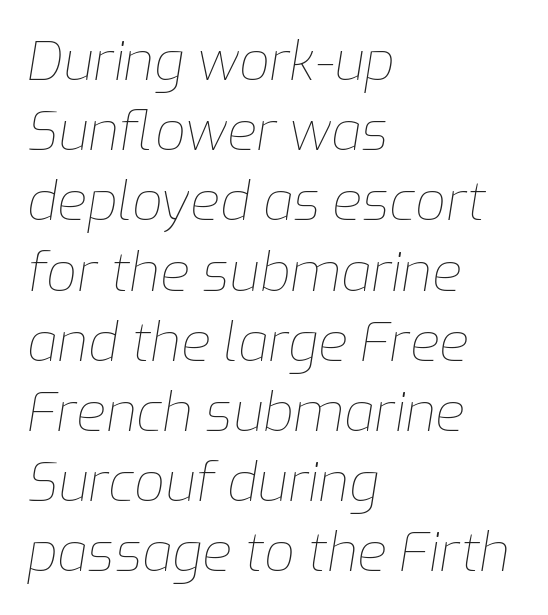
This is not heavy type; no bold has been used. A classic flush-left, rag-right setting is used for this passage. Quick note: interline space is typical. The text carries the slant typical of an italic or oblique font. Check under the words: just untouched page. Think of a printed novel: that variable character pitch is what you see here.
